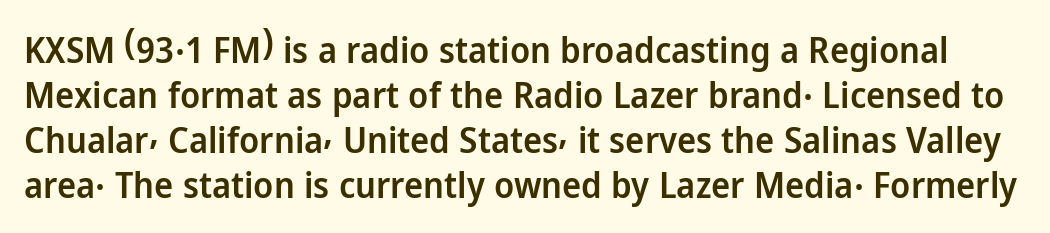
{"serif": "no", "italic": "no", "bold": "semi", "weight": "semibold", "width": "normal", "stroke_contrast": "low", "x_height": "medium", "monospaced": "no", "underline": "no", "line_spacing": "normal", "line_spacing_ratio": 1.25, "letter_spacing": "normal", "letter_spacing_em": 0.0, "glyph_px": 36}
